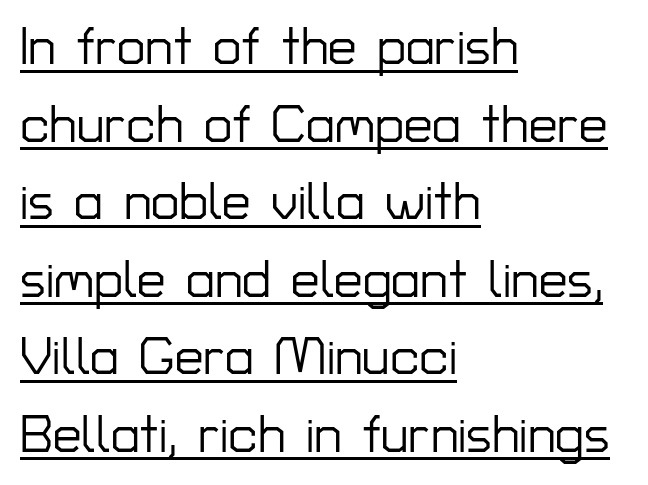
This is the regular roman posture of the typeface. Leading matches the norm, producing a regular column. Caption: standard tracking, unaltered. The passage shown is typed in a proportional face where columns would drift.
